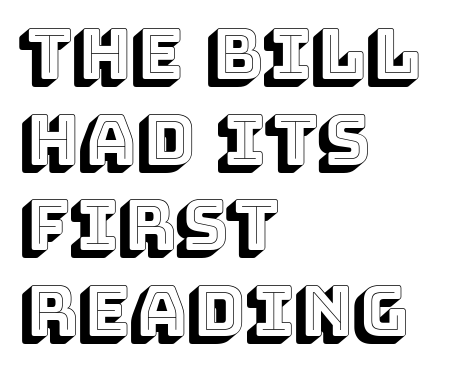
Glyph-to-glyph distance matches everyday printed text. Do the characters align in a grid? No, the font is proportional. Descender tails drop into unmarked territory. You can tell it's not italic because the verticals are truly vertical. Horizontally, the lines are justified to the leading edge only.
